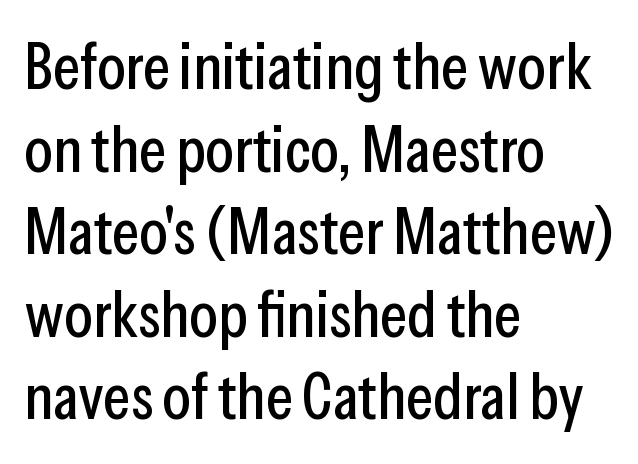
{"serif": "no", "italic": "no", "width": "condensed", "stroke_contrast": "low", "x_height": "medium", "monospaced": "no", "underline": "no", "align": "left", "line_spacing": "normal", "line_spacing_ratio": 1.27, "letter_spacing": "normal", "letter_spacing_em": 0.0, "glyph_px": 65}
